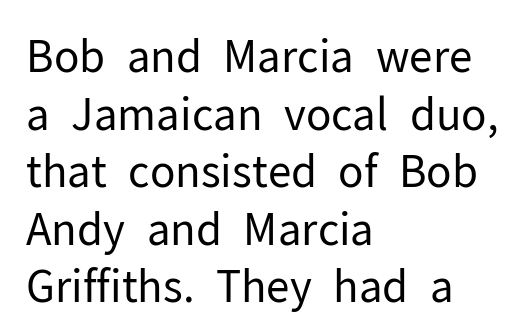
The image shows 43 px regular-weight sans-serif type, upright; set left-aligned, normal line spacing (1.34x), normal letter spacing, not underlined; low stroke contrast and a medium x-height.
